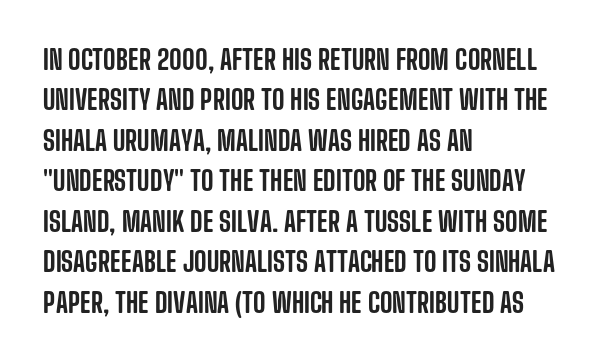
Q: Is the text italic (slanted)? A: No, it is upright.
Q: Is the text underlined? A: No.
Q: How is the paragraph aligned? A: Left-aligned.
Q: Is the spacing between letters normal or unusually wide? A: Normal.
Q: Is the spacing between lines tight, normal or loose? A: Normal.
